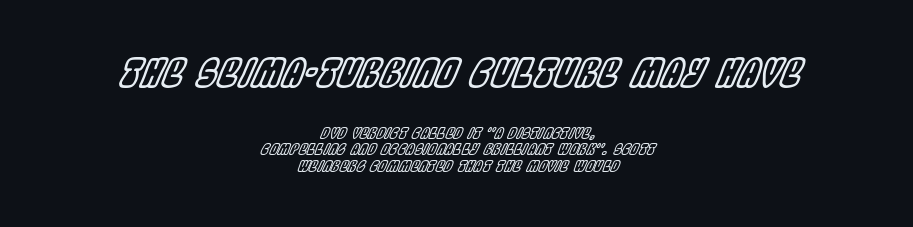
The image shows 38 px condensed type, italic (leaning right); set centered, tight line spacing (1.09x), normal letter spacing, not underlined; the first (top) block is 2.53x larger; a large x-height.
